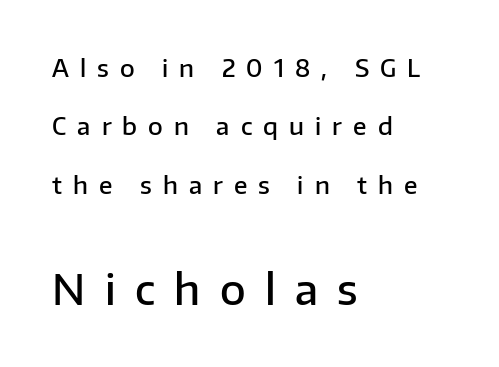
This sample uses an upright cut, with every glyph sitting square on the baseline. Each new line begins a long way beneath the previous one. Short note: letters widely spaced. Reading top to bottom, the characters get bigger at the block break.
